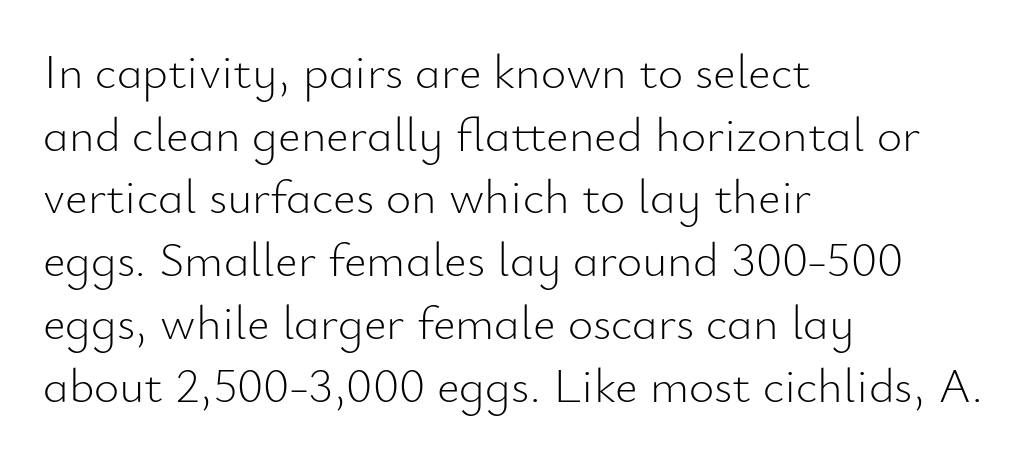
Regarding leading, the lines here are spaced in the standard way. Underline: absent. Are there feet on the stems? There aren't — it's a sans. No chunkiness to these letters — they're not bold. Line beginnings align vertically; line endings do not. Each letter keeps its own natural width here, so spacing adapts to shape.
